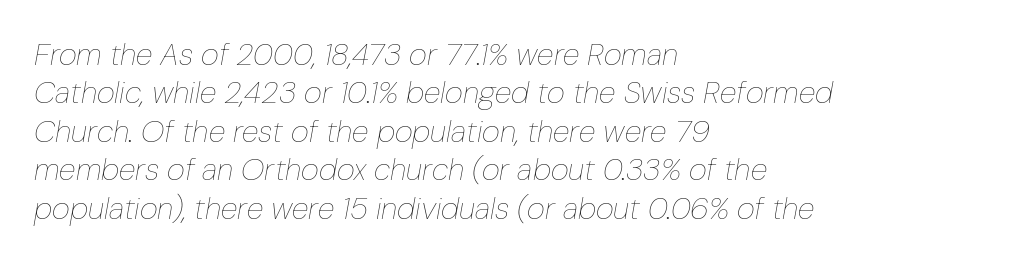
The image shows 31 px thin, condensed type, italic (leaning right); set left-aligned, line spacing 1.24x, normal letter spacing, not underlined; low stroke contrast and a medium x-height.
